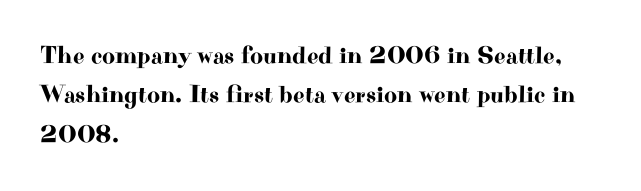
{"italic": "no", "underline": "no", "align": "left", "line_spacing": "normal", "line_spacing_ratio": 1.58, "letter_spacing": "normal", "letter_spacing_em": 0.0, "glyph_px": 25}
